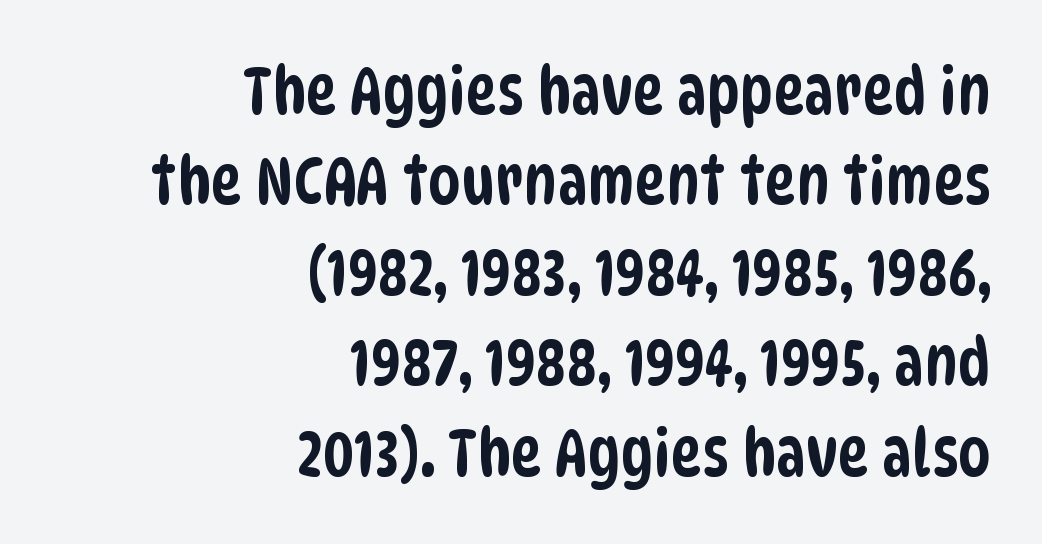
{"serif": "no", "width": "condensed", "stroke_contrast": "low", "x_height": "large", "monospaced": "no", "underline": "no", "align": "right", "line_spacing": "normal", "line_spacing_ratio": 1.37, "letter_spacing": "normal", "letter_spacing_em": 0.0, "glyph_px": 66}
